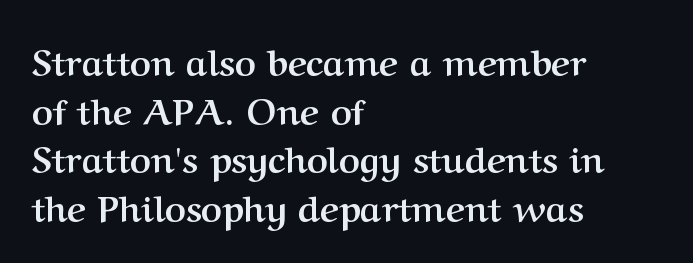
The image shows 36 px semibold serif type, upright; set left-aligned, normal line spacing (1.35x), normal letter spacing, not underlined; medium stroke contrast and a medium x-height.
